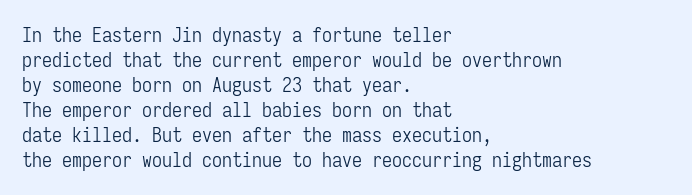
Underline: absent. These glyphs show unthickened strokes, regular width or finer. The leading is moderate, giving the passage an even texture. Upright lettering throughout.
